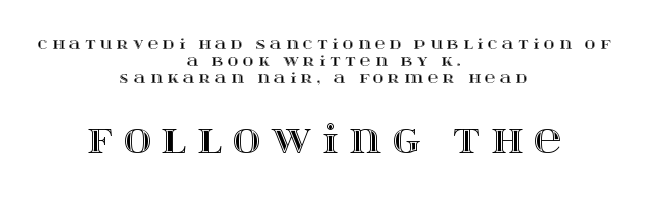
The image shows 38 px wide type, upright; set centered, tight line spacing (1.13x), unusually wide letter spacing (+0.28 em), not underlined; the second (bottom) block is 2.53x larger; a large x-height.
